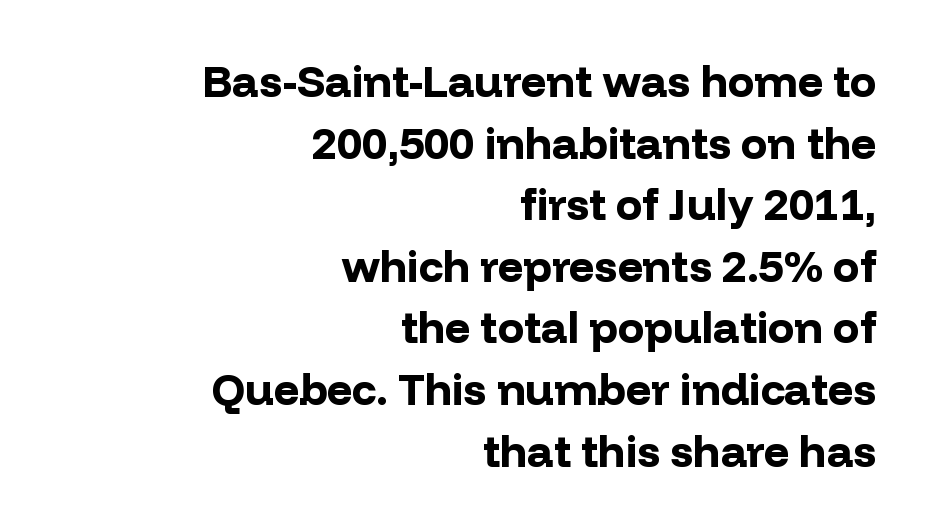
The image shows 44 px bold sans-serif type, upright; set right-aligned, normal line spacing (1.4x), normal letter spacing, not underlined; low stroke contrast and a medium x-height.
